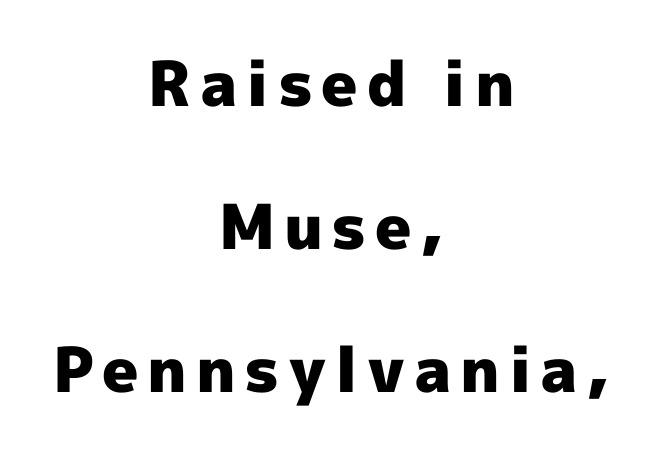
Q: Is the text bold? A: Yes.
Q: Is the text italic (slanted)? A: No, it is upright.
Q: Is the typeface a serif or a sans-serif typeface? A: Sans-serif.
Q: Is the text underlined? A: No.
Q: How is the paragraph aligned? A: Centered.
Q: Is the spacing between lines tight, normal or loose? A: Loose.
Q: Width (condensed, normal, or wide)? A: Normal.
Q: x-height? A: Medium.
Q: Monospaced? A: No.
